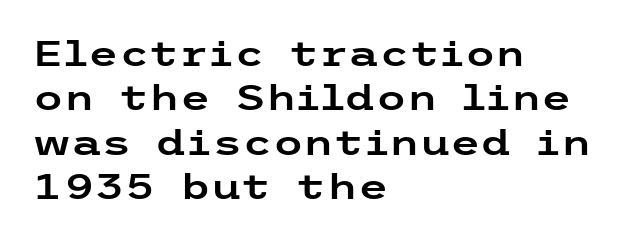
Vertical strokes here are truly vertical. Every row of glyphs begins at an identical x-position on the left. The tracking reads as untouched default to a designer's eye. Words float on clear page, feet unadorned.
